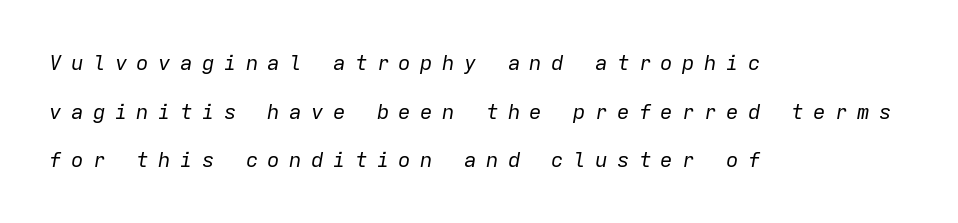
{"italic": "yes", "lean": "right", "slant_degrees": 9, "bold": "no", "underline": "no", "align": "left", "line_spacing": "loose", "line_spacing_ratio": 2.32, "letter_spacing": "wide", "letter_spacing_em": 0.44, "glyph_px": 21}
